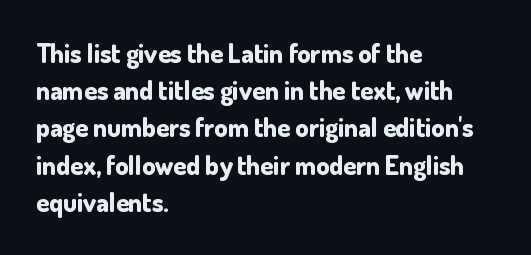
Q: Is the text bold? A: Yes.
Q: Is the text italic (slanted)? A: No, it is upright.
Q: Is the text underlined? A: No.
Q: How is the paragraph aligned? A: Left-aligned.
Q: Is the spacing between letters normal or unusually wide? A: Normal.
Q: Is the spacing between lines tight, normal or loose? A: Normal.
